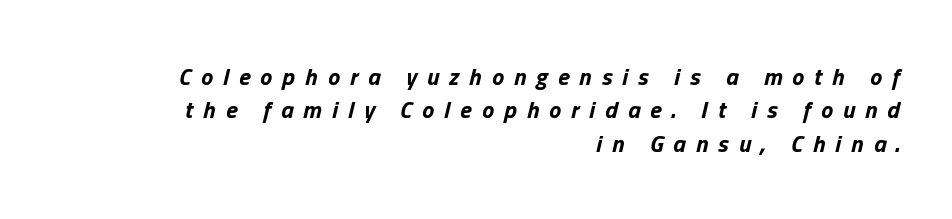
Q: Is the text bold? A: Yes.
Q: Is the text italic (slanted)? A: Yes, it leans right by about 13 degrees.
Q: Is the text underlined? A: No.
Q: How is the paragraph aligned? A: Right-aligned.
Q: Is the spacing between letters normal or unusually wide? A: Unusually wide.
Q: Is the spacing between lines tight, normal or loose? A: Normal.
